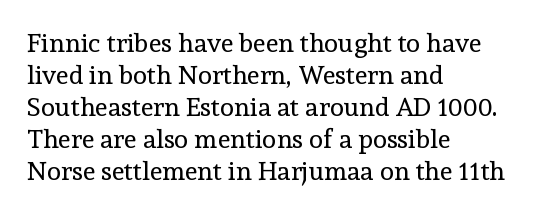
The passage shown is not underscored anywhere. Words appear dense and cohesive because spacing is normal. Alignment: flush left. Unlike italic type, these characters show no tilt at all.
